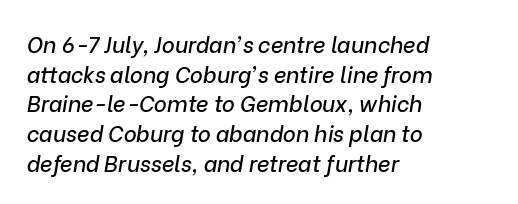
{"italic": "yes", "lean": "right", "slant_degrees": 9, "underline": "no", "align": "left", "line_spacing": "normal", "line_spacing_ratio": 1.35, "letter_spacing": "normal", "letter_spacing_em": 0.0, "glyph_px": 22}
